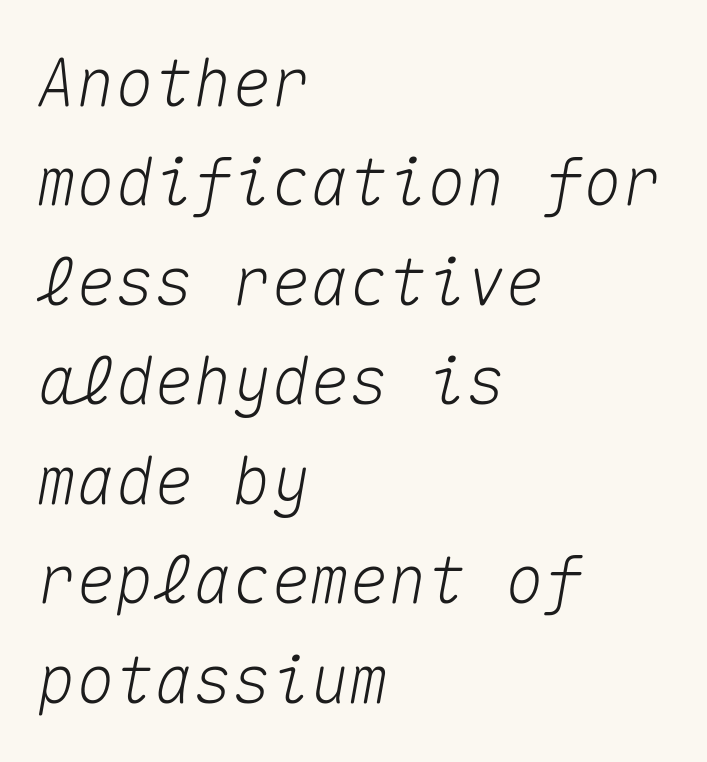
Q: Is the text italic (slanted)? A: Yes, it leans right by about 10 degrees.
Q: Is the text underlined? A: No.
Q: How is the paragraph aligned? A: Left-aligned.
Q: Is the spacing between letters normal or unusually wide? A: Normal.
Q: Is the spacing between lines tight, normal or loose? A: Normal.
Q: Width (condensed, normal, or wide)? A: Normal.
Q: Stroke contrast? A: Medium.
Q: x-height? A: Medium.
Q: Monospaced? A: Yes.
